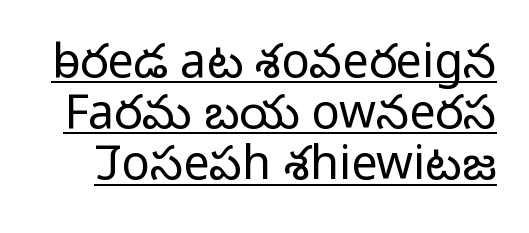
Glance below the letters and you will spot a drawn line. No chunkiness to these letters — they're not bold. The designer dialed line spacing down below the default. Here the designer chose a conventional face with non-uniform glyph widths. Serif or sans? Sans — the stroke terminals are bare. In terms of letterspacing, this is plain default setting.
